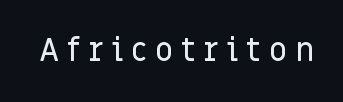
Posture: upright roman. The passage shown has open, widely tracked lettering throughout. Note: no serifs on the glyphs. Each letter keeps its own natural width here, so spacing adapts to shape.
